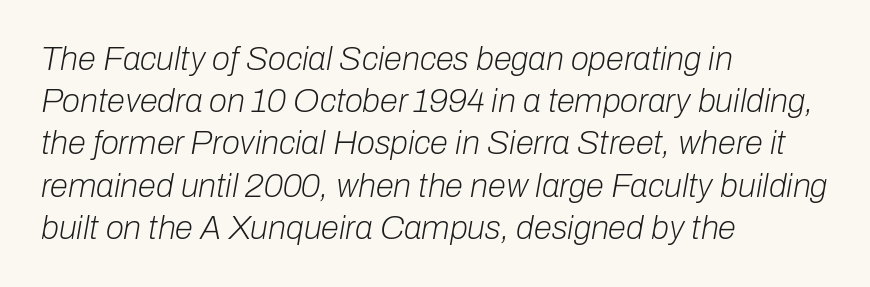
Q: Is the text bold? A: No.
Q: Is the text italic (slanted)? A: Yes, it leans right by about 10 degrees.
Q: Is the text underlined? A: No.
Q: How is the paragraph aligned? A: Left-aligned.
Q: Is the spacing between letters normal or unusually wide? A: Normal.
Q: Is the spacing between lines tight, normal or loose? A: Normal.
Q: Width (condensed, normal, or wide)? A: Normal.
Q: Stroke contrast? A: Low.
Q: x-height? A: Medium.
Q: Monospaced? A: No.
